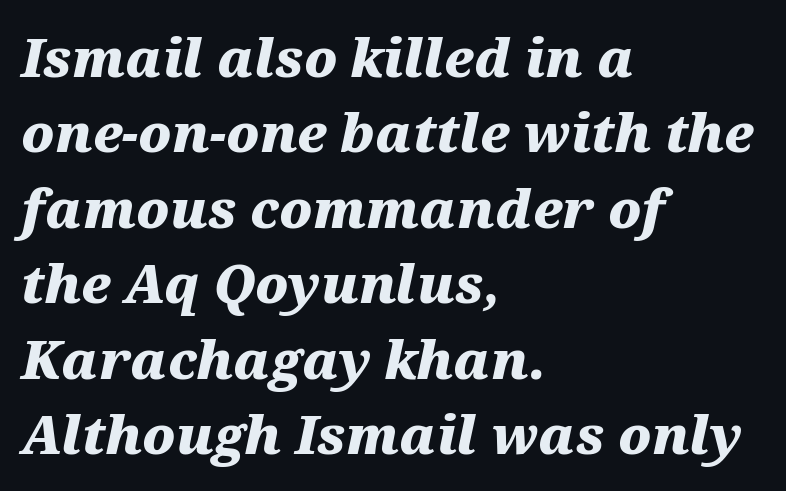
Q: Is the text bold? A: Yes.
Q: Is the text italic (slanted)? A: Yes, it leans right by about 12 degrees.
Q: Is the text underlined? A: No.
Q: How is the paragraph aligned? A: Left-aligned.
Q: Is the spacing between letters normal or unusually wide? A: Normal.
Q: Is the spacing between lines tight, normal or loose? A: Normal.
Q: Width (condensed, normal, or wide)? A: Wide.
Q: Stroke contrast? A: Medium.
Q: x-height? A: Medium.
Q: Monospaced? A: No.
